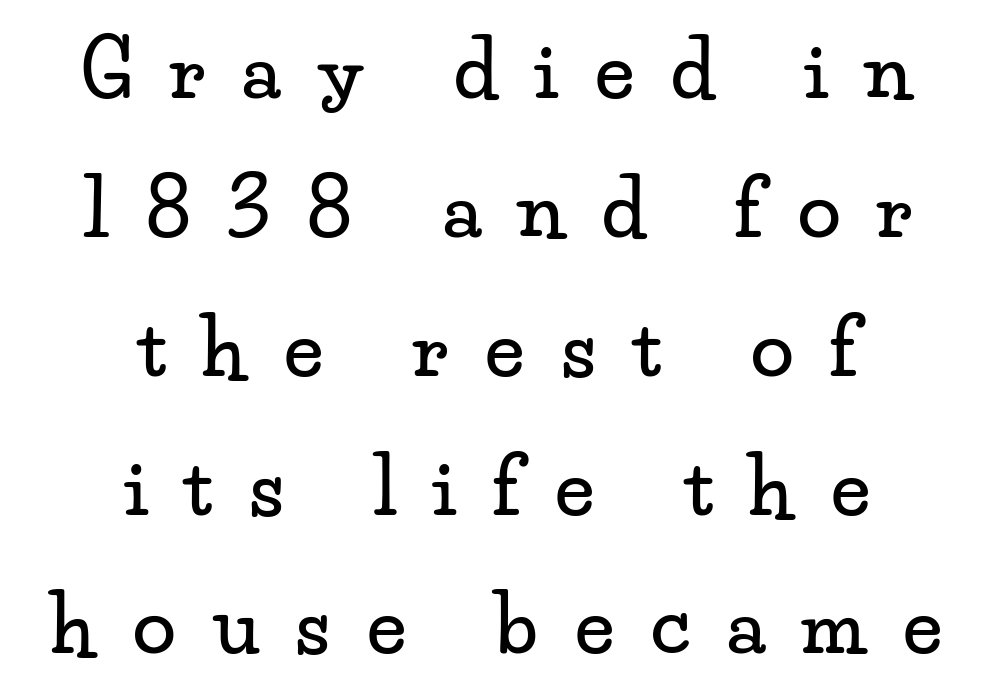
Q: Is the text italic (slanted)? A: No, it is upright.
Q: Is the typeface a serif or a sans-serif typeface? A: Serif.
Q: Is the text underlined? A: No.
Q: How is the paragraph aligned? A: Centered.
Q: Is the spacing between letters normal or unusually wide? A: Unusually wide.
Q: Width (condensed, normal, or wide)? A: Wide.
Q: Stroke contrast? A: Low.
Q: x-height? A: Small.
Q: Monospaced? A: No.
